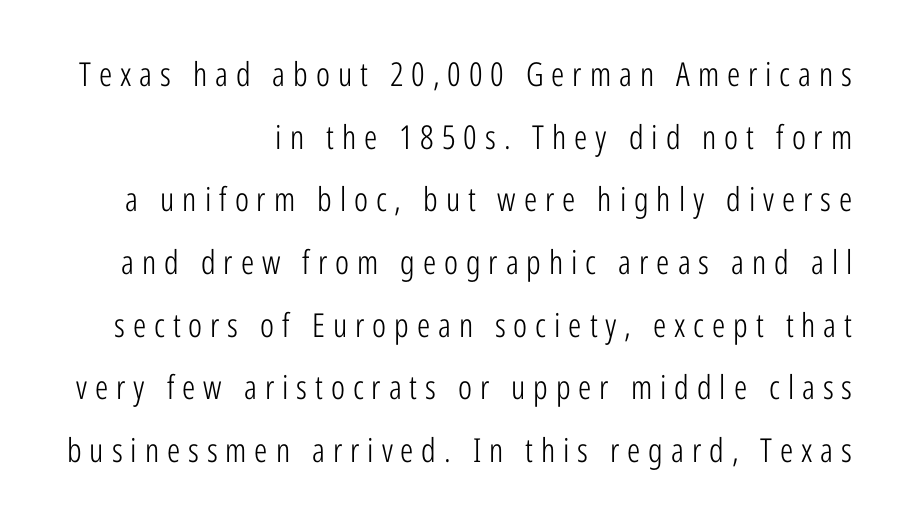
{"serif": "no", "italic": "no", "bold": "no", "weight": "light", "width": "condensed", "stroke_contrast": "low", "x_height": "medium", "monospaced": "no", "underline": "no", "align": "right", "line_spacing": "loose", "line_spacing_ratio": 1.9, "letter_spacing": "wide", "letter_spacing_em": 0.24, "glyph_px": 33}
